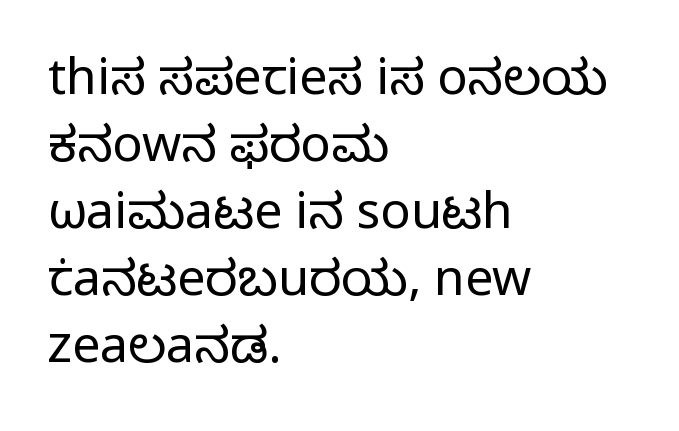
Q: Is the text bold? A: No.
Q: Is the text italic (slanted)? A: No, it is upright.
Q: Is the typeface a serif or a sans-serif typeface? A: Sans-serif.
Q: Is the text underlined? A: No.
Q: How is the paragraph aligned? A: Left-aligned.
Q: Is the spacing between letters normal or unusually wide? A: Normal.
Q: Is the spacing between lines tight, normal or loose? A: Normal.
Q: Width (condensed, normal, or wide)? A: Normal.
Q: Stroke contrast? A: Low.
Q: x-height? A: Medium.
Q: Monospaced? A: No.
